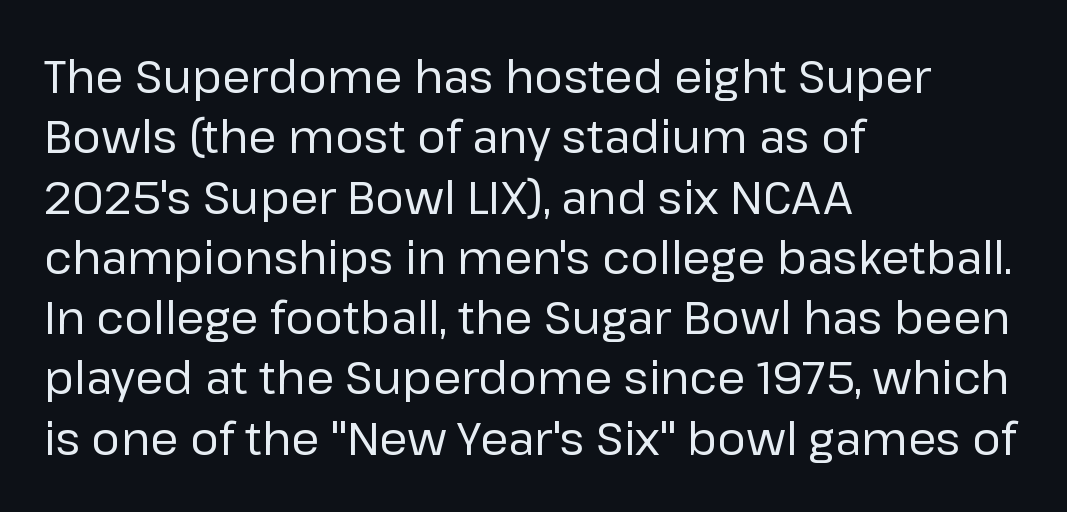
The image shows 45 px regular-weight sans-serif type, upright; set left-aligned, normal line spacing (1.34x), normal letter spacing, not underlined; low stroke contrast and a medium x-height.
